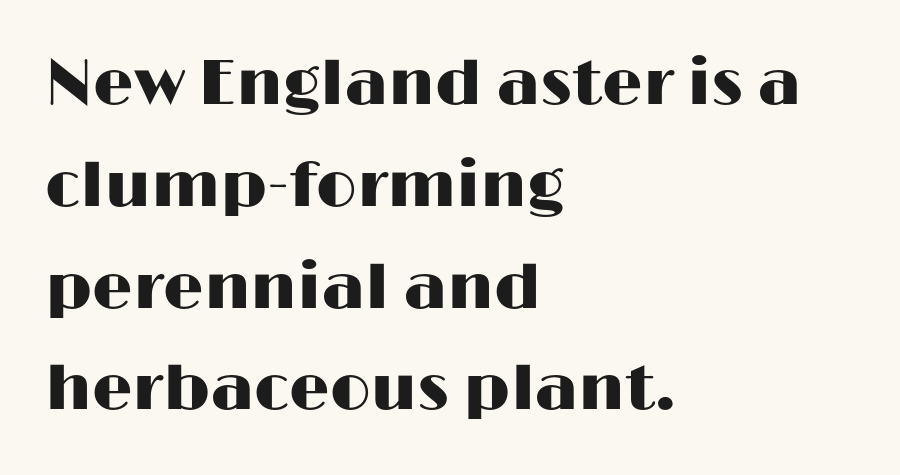
A typesetter would label this face a sans. This is roman type, the default non-slanted kind. Each letter keeps its own natural width here, so spacing adapts to shape. This sample is left-justified, so line endings fall wherever the words run out.
